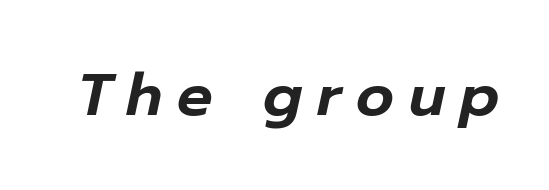
Q: Is the text italic (slanted)? A: Yes, it leans right by about 12 degrees.
Q: Is the text underlined? A: No.
Q: Is the spacing between letters normal or unusually wide? A: Unusually wide.
Q: Width (condensed, normal, or wide)? A: Normal.
Q: Stroke contrast? A: Low.
Q: x-height? A: Medium.
Q: Monospaced? A: No.
